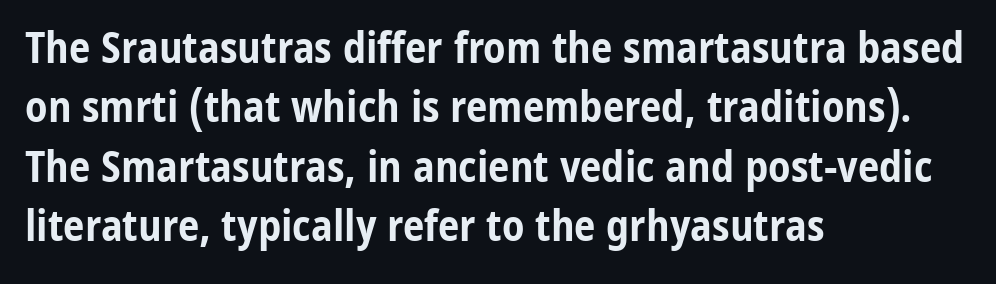
{"serif": "no", "italic": "no", "bold": "yes", "weight": "bold", "width": "condensed", "stroke_contrast": "low", "x_height": "medium", "monospaced": "no", "underline": "no", "align": "left", "line_spacing": "normal", "line_spacing_ratio": 1.38, "letter_spacing": "normal", "letter_spacing_em": 0.0, "glyph_px": 43}
